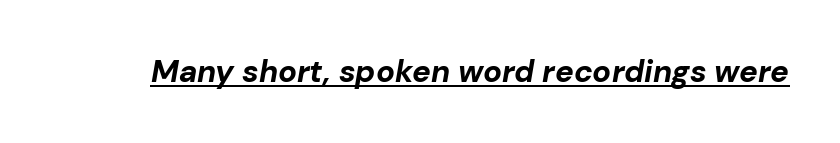
What stands out about the letter spacing? Nothing — it is the standard amount. Does a line run under the words? Yes, clearly. The rendering uses a bold face; every stroke is thick and dark. Tall strokes in this sample are angled rather than plumb. Note the varied advance widths — an 'i' is clearly narrower than an 'm'.
